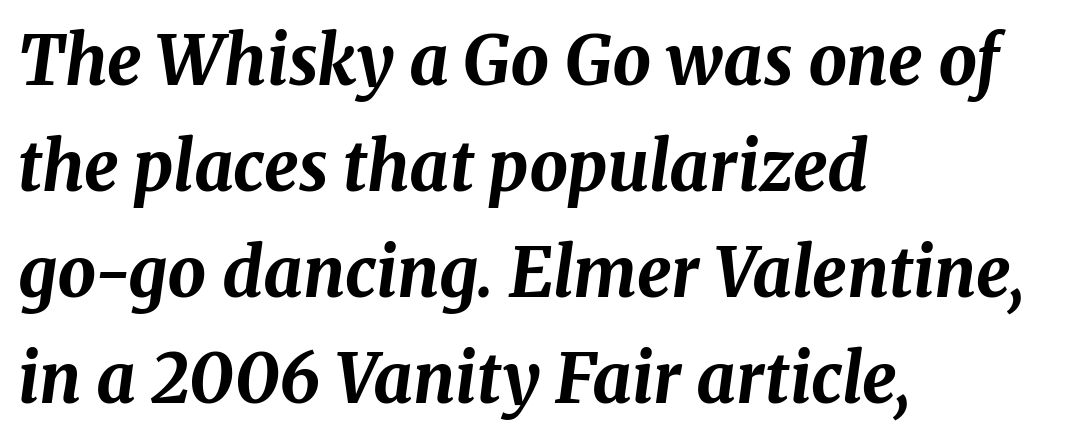
{"italic": "yes", "lean": "right", "slant_degrees": 8, "bold": "yes", "weight": "bold", "width": "normal", "stroke_contrast": "medium", "x_height": "medium", "monospaced": "no", "underline": "no", "align": "left", "line_spacing": "normal", "line_spacing_ratio": 1.56, "letter_spacing": "normal", "letter_spacing_em": 0.0, "glyph_px": 68}
